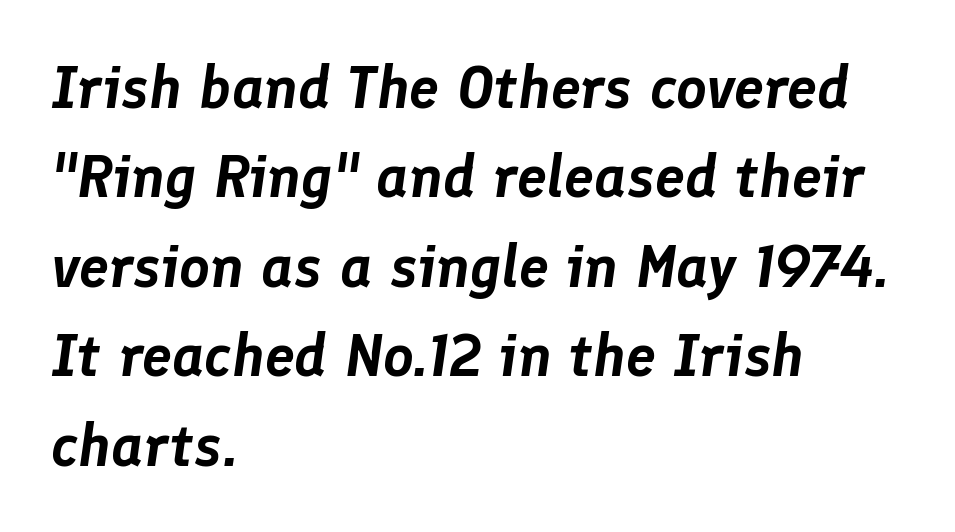
The image shows 60 px text type, italic (leaning right); set left-aligned, normal line spacing (1.49x), normal letter spacing, not underlined; low stroke contrast and a medium x-height.
